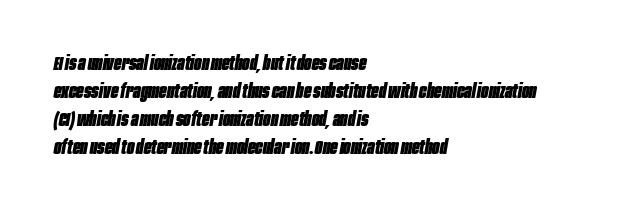
The specimen reads as italic at a glance. As a designer I'd log this as weight 700, bold. Tracking value appears to be zero — textbook default spacing. Line spacing here is normal. Typeset ragged right — the left edge is the straight one.
